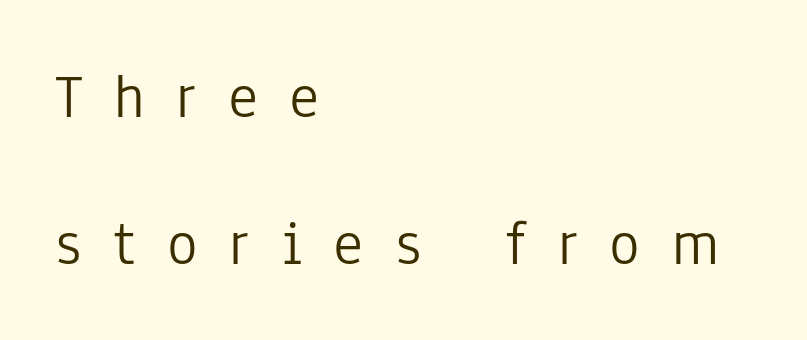
{"serif": "no", "italic": "no", "bold": "no", "weight": "light", "width": "condensed", "stroke_contrast": "low", "x_height": "medium", "monospaced": "no", "underline": "no", "align": "left", "line_spacing": "loose", "line_spacing_ratio": 2.29, "letter_spacing": "wide", "letter_spacing_em": 0.49, "glyph_px": 64}
